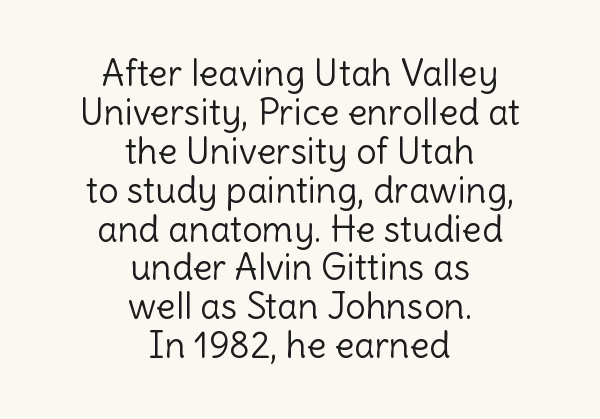
The image shows 36 px light sans-serif type, upright; set centered, tight line spacing (1.08x), normal letter spacing, not underlined; a medium x-height.
